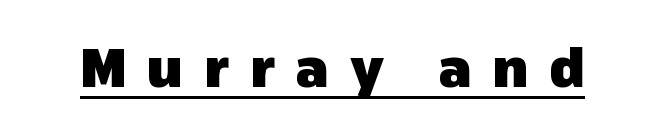
Q: Is the text bold? A: Yes.
Q: Is the text italic (slanted)? A: No, it is upright.
Q: Is the typeface a serif or a sans-serif typeface? A: Sans-serif.
Q: Is the text underlined? A: Yes.
Q: Is the spacing between letters normal or unusually wide? A: Unusually wide.
Q: Width (condensed, normal, or wide)? A: Normal.
Q: Stroke contrast? A: Low.
Q: x-height? A: Medium.
Q: Monospaced? A: No.
